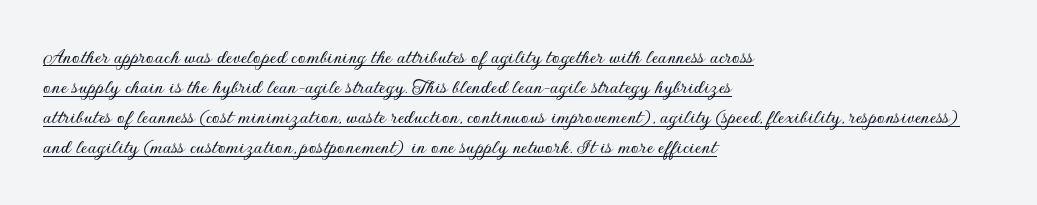
The image shows 22 px text type; set left-aligned, normal line spacing (1.37x), normal letter spacing, underlined.
